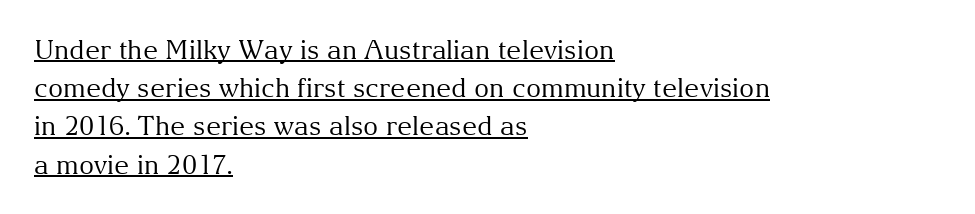
{"italic": "no", "bold": "no", "underline": "yes", "align": "left", "line_spacing": "normal", "line_spacing_ratio": 1.47, "letter_spacing": "normal", "letter_spacing_em": 0.0, "glyph_px": 26}
